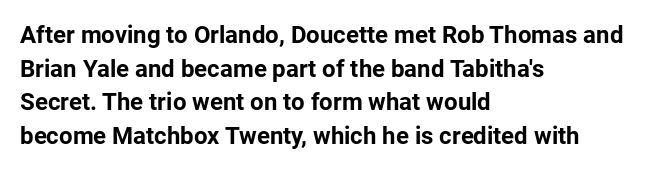
{"italic": "no", "bold": "yes", "underline": "no", "align": "left", "line_spacing": "normal", "line_spacing_ratio": 1.4, "letter_spacing": "normal", "letter_spacing_em": 0.0, "glyph_px": 24}
